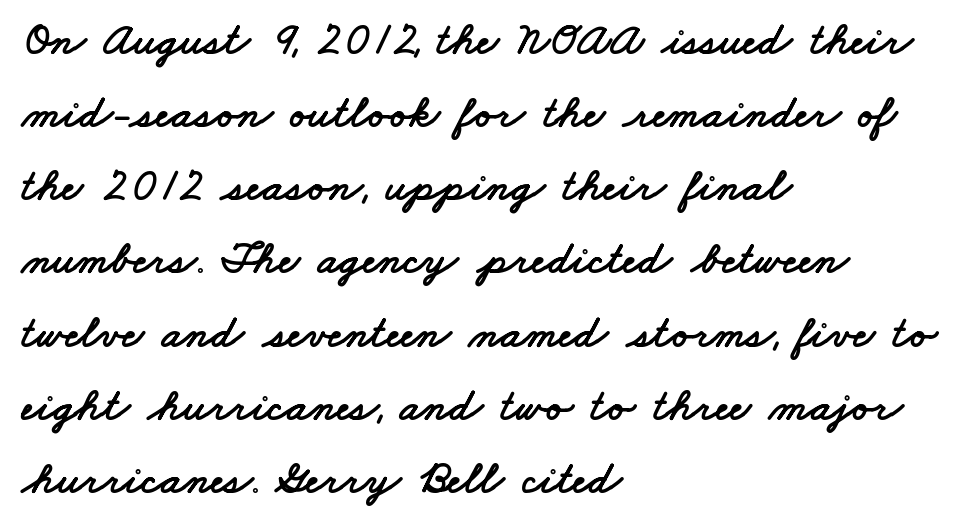
The image shows 46 px wide sans-serif type; set left-aligned, normal line spacing (1.59x), normal letter spacing, not underlined; low stroke contrast and a small x-height.
